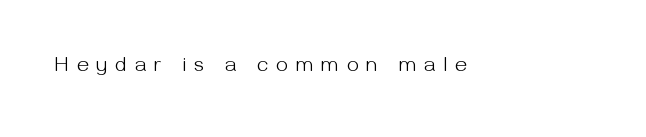
Designer's note — italics off, roman on. Summary of weight: not heavy and not bold. Observe the wide spacing: letters keep a clear distance from each other. Clear beneath every line of the passage.
